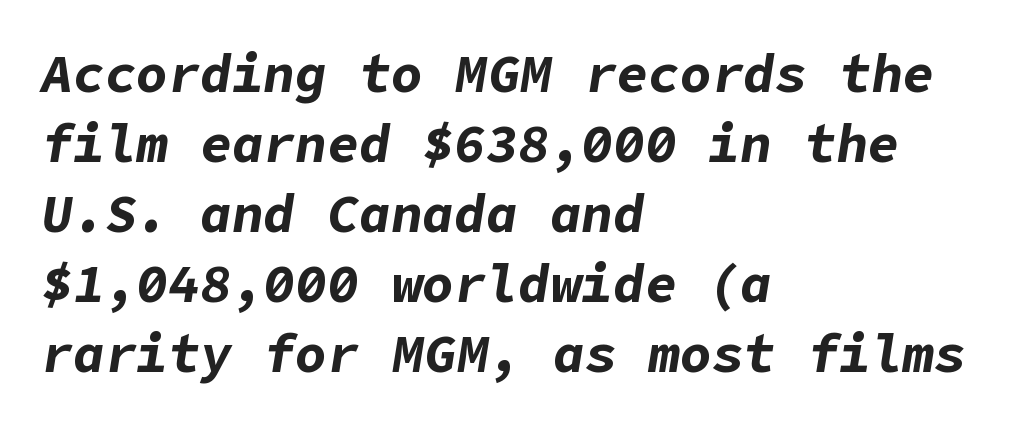
Q: Is the text bold? A: Yes.
Q: Is the text italic (slanted)? A: Yes, it leans right by about 9 degrees.
Q: Is the text underlined? A: No.
Q: How is the paragraph aligned? A: Left-aligned.
Q: Is the spacing between letters normal or unusually wide? A: Normal.
Q: Is the spacing between lines tight, normal or loose? A: Normal.
Q: Width (condensed, normal, or wide)? A: Normal.
Q: Stroke contrast? A: Low.
Q: x-height? A: Medium.
